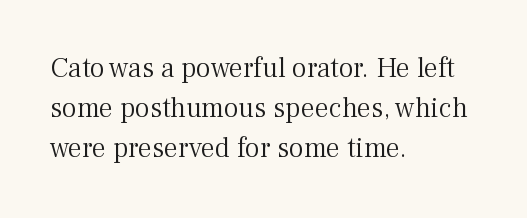
The gap between lines stays unmarked. These lines are set flush left with a ragged right edge. Notice how the stems are strictly vertical — no italics here. This sample uses plain, unmodified letter spacing. Spacing verdict: proportional, widths tailored to each character.
